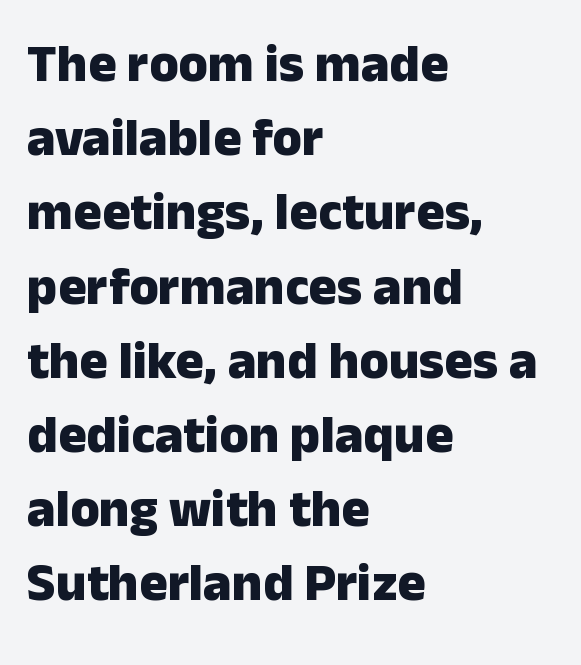
{"serif": "no", "italic": "no", "bold": "yes", "weight": "heavy", "width": "normal", "stroke_contrast": "low", "x_height": "medium", "monospaced": "no", "underline": "no", "align": "left", "line_spacing": "normal", "line_spacing_ratio": 1.4, "letter_spacing": "normal", "letter_spacing_em": 0.0, "glyph_px": 53}
